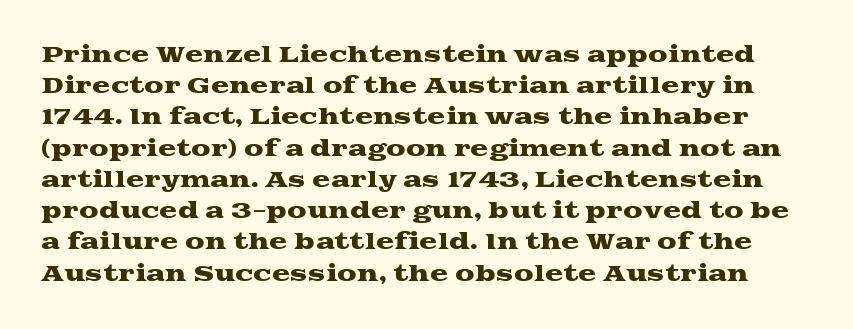
Q: Is the text italic (slanted)? A: No, it is upright.
Q: Is the text underlined? A: No.
Q: Is the spacing between letters normal or unusually wide? A: Normal.
Q: Is the spacing between lines tight, normal or loose? A: Normal.
